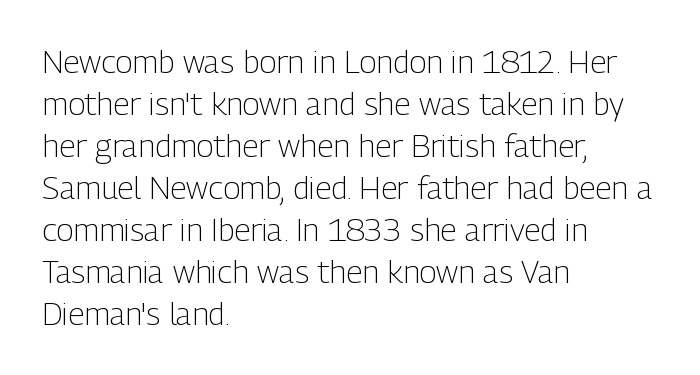
Q: Is the text bold? A: No.
Q: Is the text italic (slanted)? A: No, it is upright.
Q: Is the typeface a serif or a sans-serif typeface? A: Sans-serif.
Q: Is the text underlined? A: No.
Q: How is the paragraph aligned? A: Left-aligned.
Q: Is the spacing between letters normal or unusually wide? A: Normal.
Q: Is the spacing between lines tight, normal or loose? A: Normal.
Q: Width (condensed, normal, or wide)? A: Condensed.
Q: Stroke contrast? A: Low.
Q: x-height? A: Medium.
Q: Monospaced? A: No.
